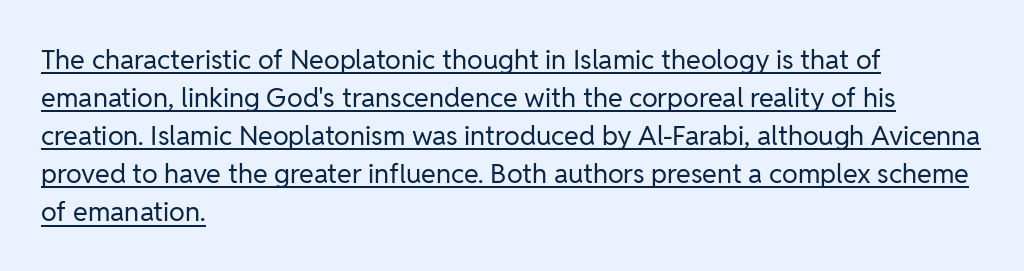
{"italic": "no", "bold": "no", "underline": "yes", "align": "left", "line_spacing": "normal", "line_spacing_ratio": 1.41, "letter_spacing": "normal", "letter_spacing_em": 0.0, "glyph_px": 27}
